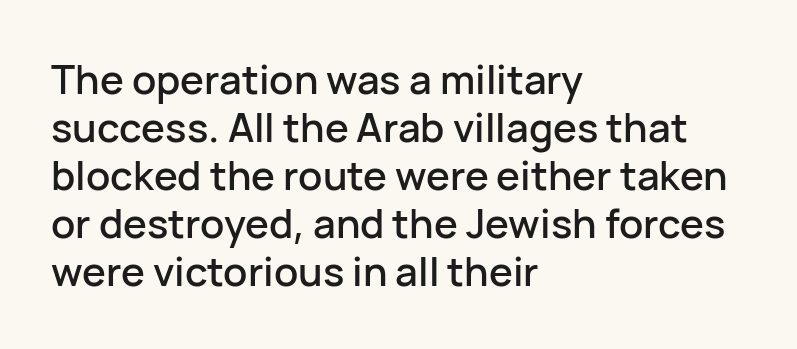
Q: Is the text italic (slanted)? A: No, it is upright.
Q: Is the typeface a serif or a sans-serif typeface? A: Sans-serif.
Q: Is the text underlined? A: No.
Q: How is the paragraph aligned? A: Left-aligned.
Q: Is the spacing between letters normal or unusually wide? A: Normal.
Q: Width (condensed, normal, or wide)? A: Normal.
Q: Stroke contrast? A: Low.
Q: x-height? A: Medium.
Q: Monospaced? A: No.
